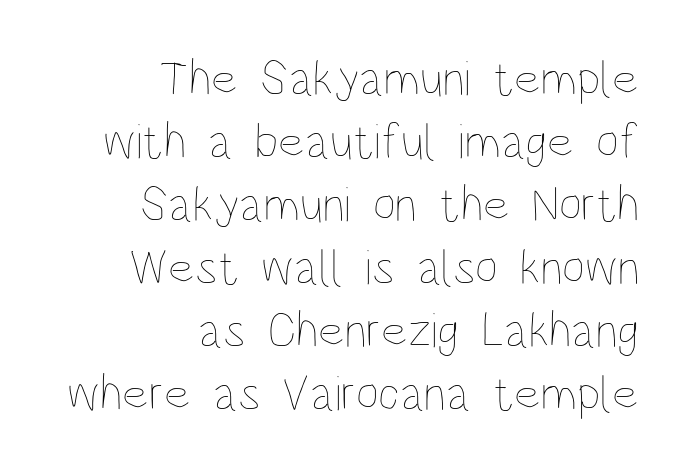
Q: Is the text bold? A: No.
Q: Is the text italic (slanted)? A: No, it is upright.
Q: Is the text underlined? A: No.
Q: How is the paragraph aligned? A: Right-aligned.
Q: Is the spacing between letters normal or unusually wide? A: Normal.
Q: Is the spacing between lines tight, normal or loose? A: Normal.
Q: Width (condensed, normal, or wide)? A: Condensed.
Q: Stroke contrast? A: Low.
Q: x-height? A: Large.
Q: Monospaced? A: No.
